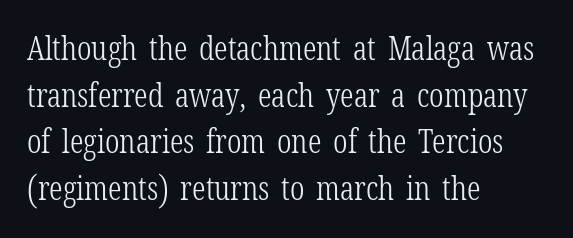
This sample keeps an unexceptional amount of space between lines. Notice how the passage keeps a crisp vertical edge on the left only. Rule under the text: the space is simply empty. You could call the tracking neutral — neither tight nor loose. Is the stroke heavy? The answer is a plain regular-or-lighter. The designer went with a serif here, giving each stem small feet.
